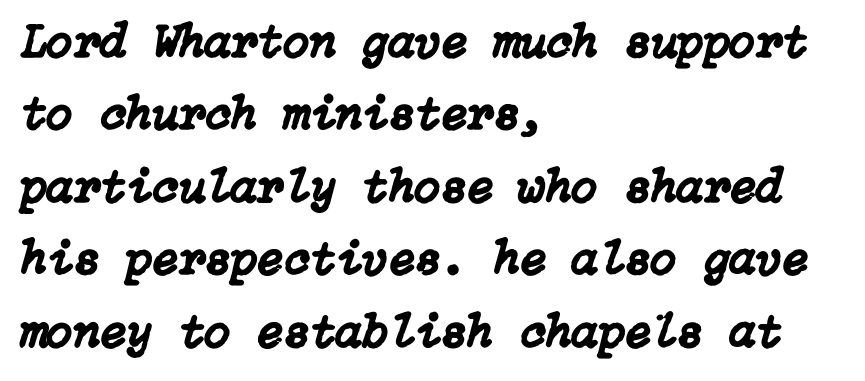
{"italic": "yes", "lean": "right", "slant_degrees": 15, "width": "normal", "stroke_contrast": "low", "x_height": "medium", "underline": "no", "align": "left", "line_spacing": "normal", "line_spacing_ratio": 1.51, "letter_spacing": "normal", "letter_spacing_em": 0.0, "glyph_px": 48}
